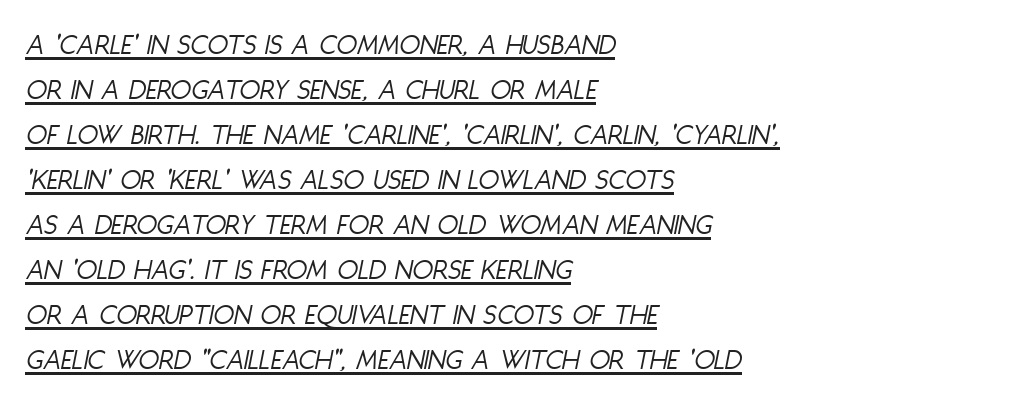
Q: Is the text bold? A: No.
Q: Is the text italic (slanted)? A: Yes, it leans right by about 11 degrees.
Q: Is the text underlined? A: Yes.
Q: How is the paragraph aligned? A: Left-aligned.
Q: Is the spacing between letters normal or unusually wide? A: Normal.
Q: Is the spacing between lines tight, normal or loose? A: Normal.
Q: Width (condensed, normal, or wide)? A: Condensed.
Q: Stroke contrast? A: Low.
Q: x-height? A: Large.
Q: Monospaced? A: No.
